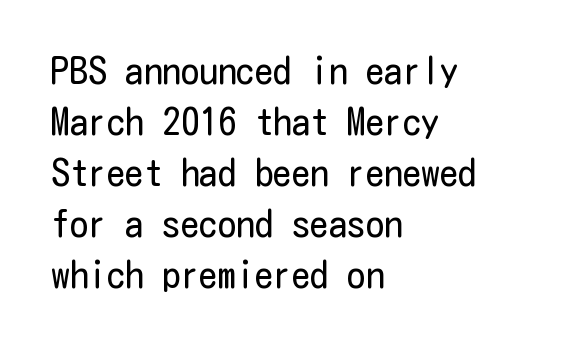
The image shows 37 px regular-weight, condensed sans-serif type, upright; set left-aligned, normal line spacing (1.38x), normal letter spacing, not underlined; low stroke contrast and a medium x-height.
